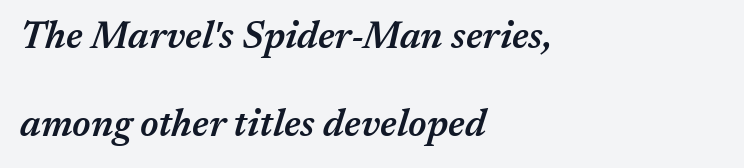
The image shows 38 px semibold type, italic (leaning right); set left-aligned, loose line spacing (2.32x), normal letter spacing, not underlined; medium stroke contrast and a medium x-height.
